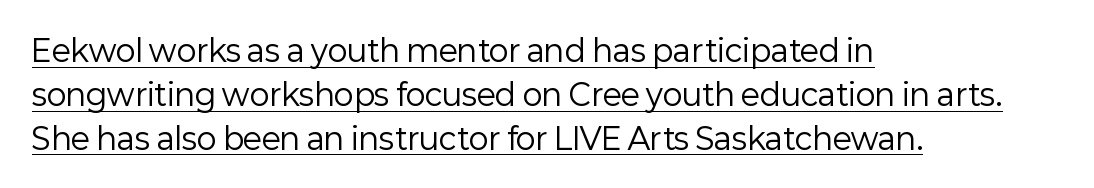
{"serif": "no", "italic": "no", "bold": "no", "weight": "regular", "width": "normal", "stroke_contrast": "low", "x_height": "medium", "monospaced": "no", "underline": "yes", "align": "left", "line_spacing": "normal", "line_spacing_ratio": 1.46, "letter_spacing": "normal", "letter_spacing_em": 0.0, "glyph_px": 30}
